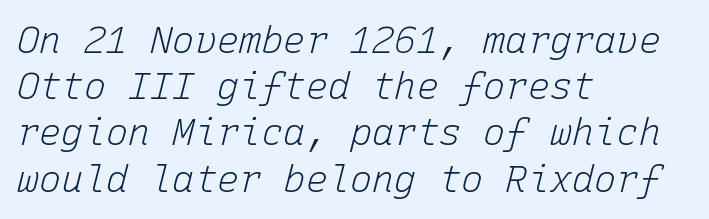
Q: Is the text bold? A: No.
Q: Is the text italic (slanted)? A: Yes, it leans right by about 15 degrees.
Q: Is the text underlined? A: No.
Q: How is the paragraph aligned? A: Left-aligned.
Q: Is the spacing between letters normal or unusually wide? A: Normal.
Q: Is the spacing between lines tight, normal or loose? A: Normal.
Q: Width (condensed, normal, or wide)? A: Normal.
Q: Stroke contrast? A: Low.
Q: x-height? A: Medium.
Q: Monospaced? A: Yes.
